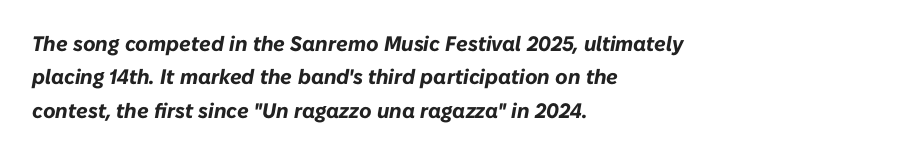
The image shows 21 px bold type, italic (leaning right); set left-aligned, normal line spacing (1.59x), normal letter spacing, not underlined.
